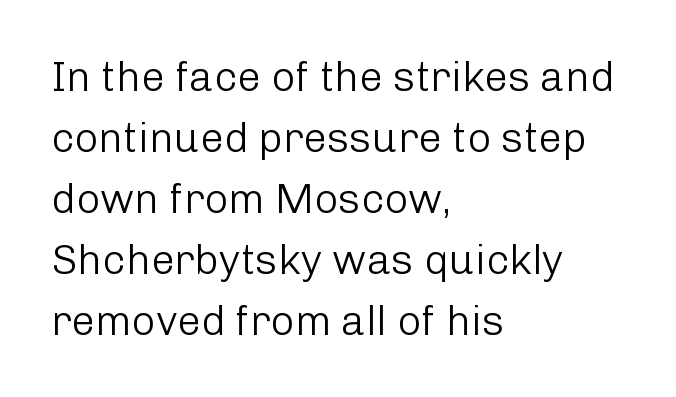
Q: Is the text bold? A: No.
Q: Is the text italic (slanted)? A: No, it is upright.
Q: Is the typeface a serif or a sans-serif typeface? A: Sans-serif.
Q: Is the text underlined? A: No.
Q: How is the paragraph aligned? A: Left-aligned.
Q: Is the spacing between letters normal or unusually wide? A: Normal.
Q: Is the spacing between lines tight, normal or loose? A: Normal.
Q: Width (condensed, normal, or wide)? A: Normal.
Q: Stroke contrast? A: Low.
Q: x-height? A: Medium.
Q: Monospaced? A: No.
